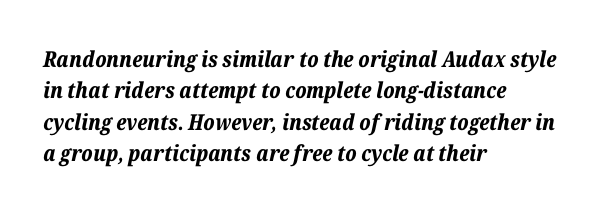
This block has exactly the height ordinary leading produces. No word sits above an underline. You could call the tracking neutral — neither tight nor loose. A student would call this left alignment; a typographer would say flush left, rag right. Would a proofreader flag this as italicized? Yes. Notice how thick the strokes are: this is what a full bold looks like.
